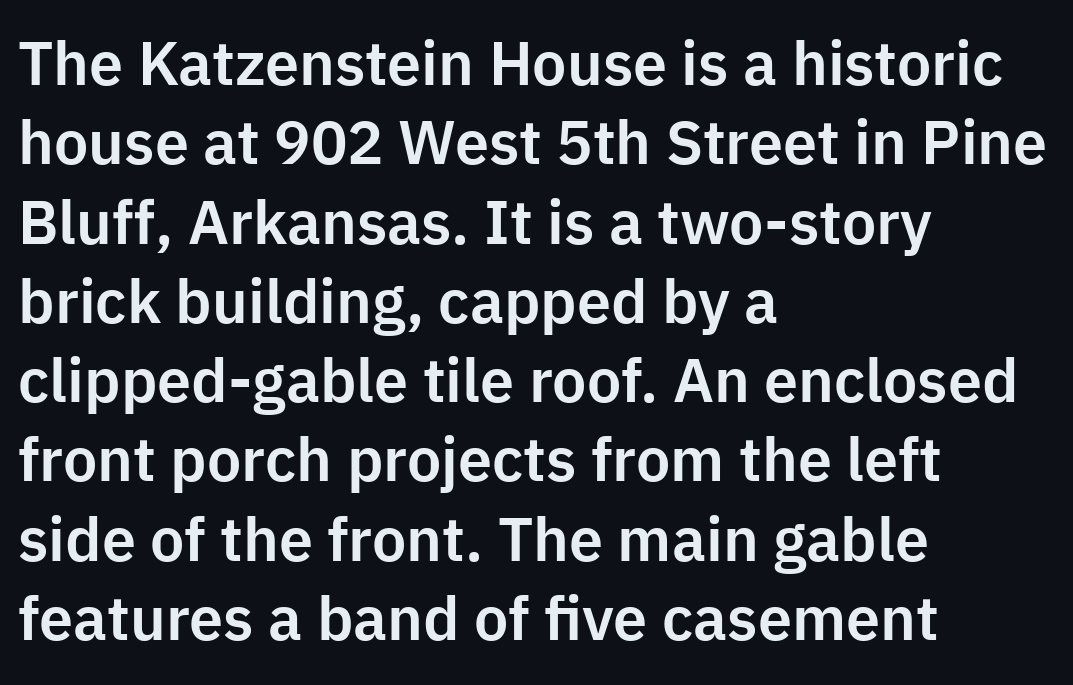
Q: Is the text italic (slanted)? A: No, it is upright.
Q: Is the typeface a serif or a sans-serif typeface? A: Sans-serif.
Q: Is the text underlined? A: No.
Q: How is the paragraph aligned? A: Left-aligned.
Q: Is the spacing between letters normal or unusually wide? A: Normal.
Q: Is the spacing between lines tight, normal or loose? A: Normal.
Q: Width (condensed, normal, or wide)? A: Normal.
Q: Stroke contrast? A: Low.
Q: x-height? A: Medium.
Q: Monospaced? A: No.
